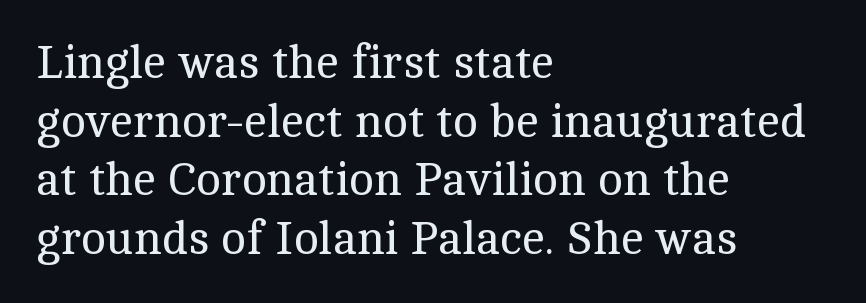
{"serif": "yes", "italic": "no", "bold": "no", "weight": "regular", "width": "normal", "x_height": "medium", "monospaced": "no", "underline": "no", "align": "left", "line_spacing": "normal", "line_spacing_ratio": 1.25, "letter_spacing": "normal", "letter_spacing_em": 0.0, "glyph_px": 47}
